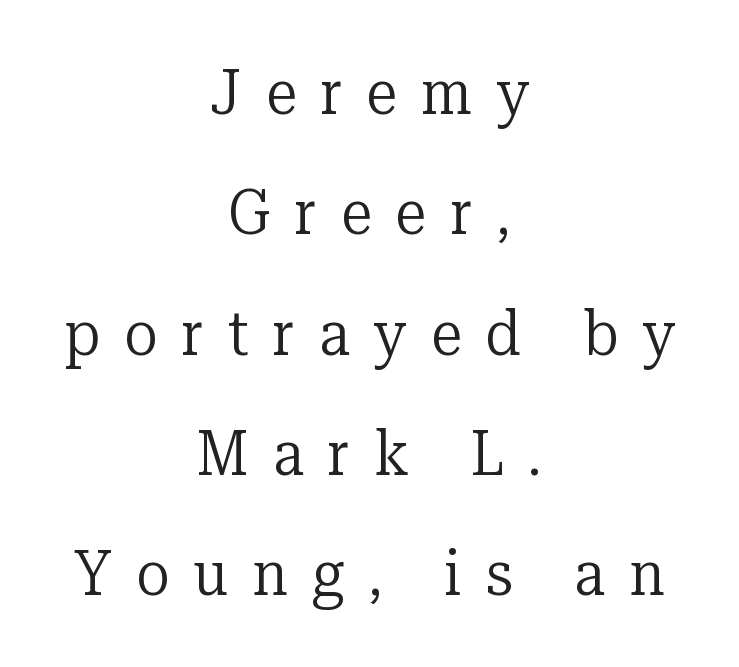
The image shows 63 px regular-weight serif type, upright; set centered, loose line spacing (1.91x), unusually wide letter spacing (+0.38 em), not underlined; low stroke contrast and a medium x-height.
